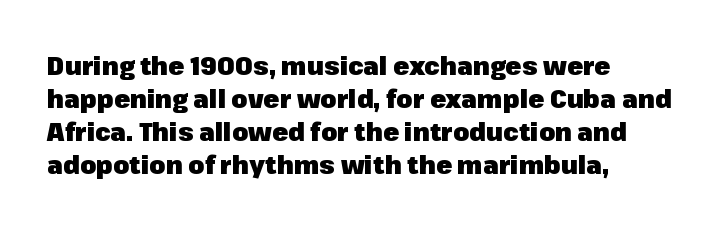
The image shows 26 px bold type, upright; set left-aligned, normal line spacing (1.27x), normal letter spacing, not underlined.
